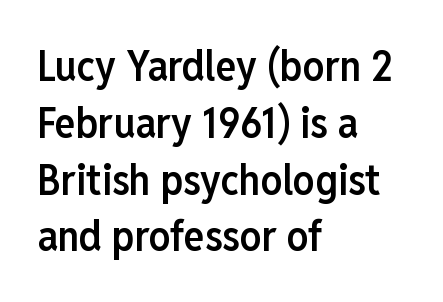
{"serif": "no", "italic": "no", "bold": "semi", "weight": "semibold", "width": "condensed", "stroke_contrast": "low", "x_height": "medium", "monospaced": "no", "underline": "no", "align": "left", "line_spacing": "normal", "line_spacing_ratio": 1.32, "letter_spacing": "normal", "letter_spacing_em": 0.0, "glyph_px": 43}
